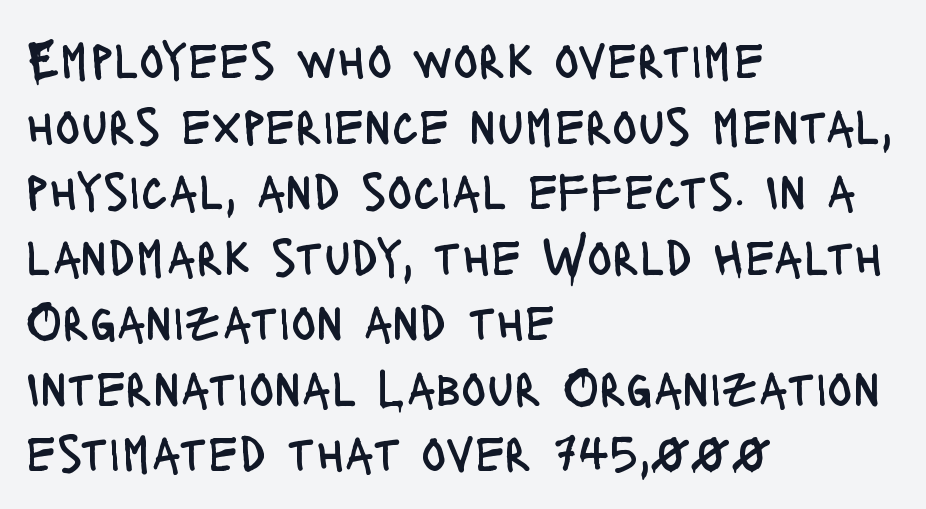
{"serif": "no", "italic": "no", "bold": "no", "weight": "regular", "width": "condensed", "stroke_contrast": "low", "x_height": "large", "monospaced": "no", "underline": "no", "align": "left", "line_spacing": "normal", "line_spacing_ratio": 1.26, "letter_spacing": "normal", "letter_spacing_em": 0.0, "glyph_px": 52}
